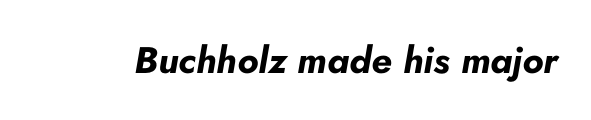
{"italic": "yes", "lean": "right", "slant_degrees": 10, "bold": "yes", "weight": "bold", "width": "normal", "stroke_contrast": "low", "x_height": "small", "monospaced": "no", "underline": "no", "letter_spacing": "normal", "letter_spacing_em": 0.0, "glyph_px": 37}
